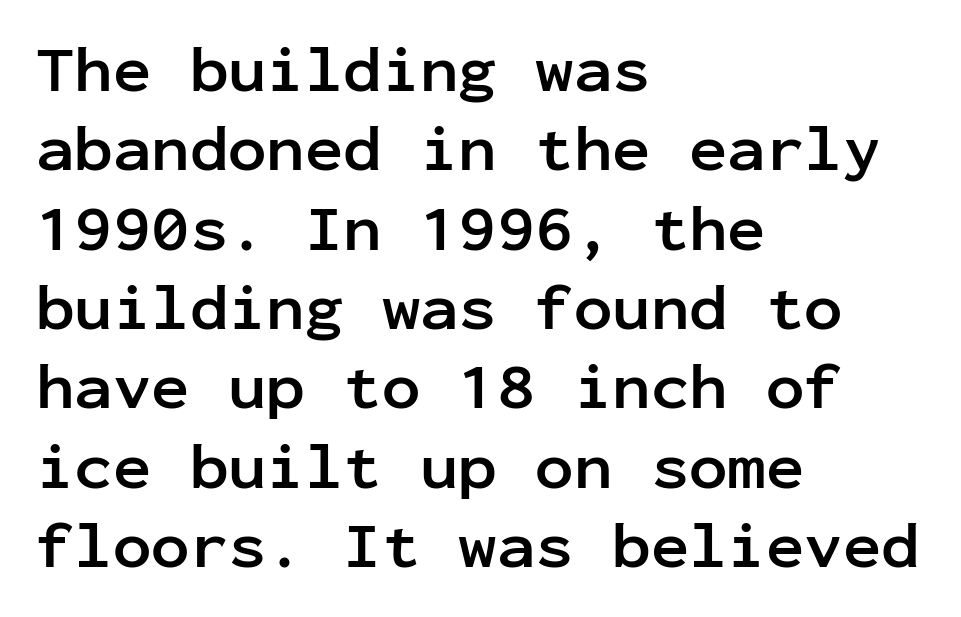
The image shows 64 px semibold sans-serif type, upright, monospaced; set left-aligned, line spacing 1.24x, normal letter spacing, not underlined; low stroke contrast and a medium x-height.
